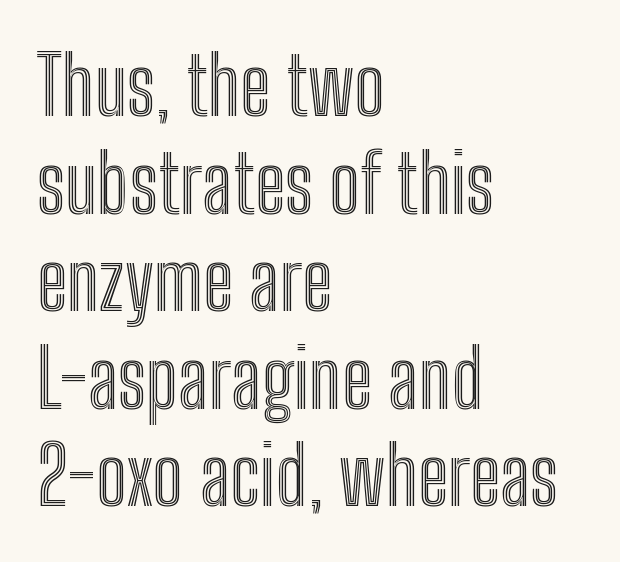
Q: Is the text italic (slanted)? A: No, it is upright.
Q: Is the text underlined? A: No.
Q: How is the paragraph aligned? A: Left-aligned.
Q: Is the spacing between letters normal or unusually wide? A: Normal.
Q: Width (condensed, normal, or wide)? A: Condensed.
Q: x-height? A: Medium.
Q: Monospaced? A: No.
